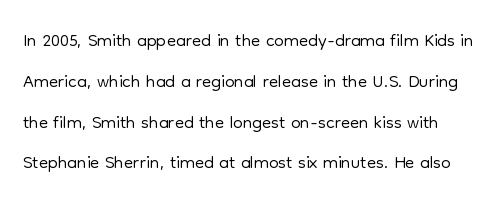
Q: Is the text bold? A: No.
Q: Is the text italic (slanted)? A: No, it is upright.
Q: Is the text underlined? A: No.
Q: Is the spacing between letters normal or unusually wide? A: Normal.
Q: Is the spacing between lines tight, normal or loose? A: Normal.
